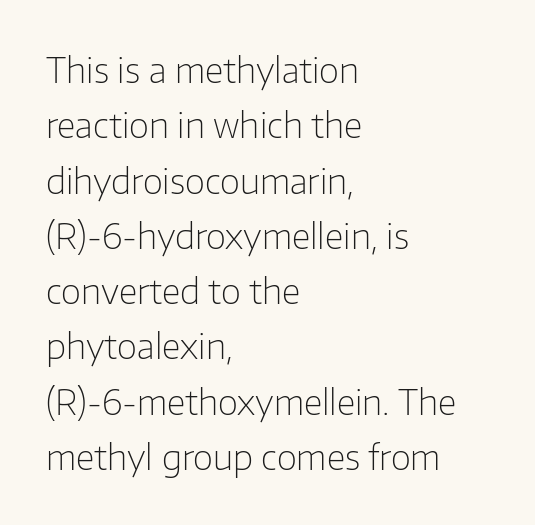
{"serif": "no", "italic": "no", "bold": "no", "weight": "light", "width": "normal", "stroke_contrast": "low", "x_height": "medium", "monospaced": "no", "underline": "no", "align": "left", "line_spacing": "normal", "line_spacing_ratio": 1.58, "letter_spacing": "normal", "letter_spacing_em": 0.0, "glyph_px": 35}
